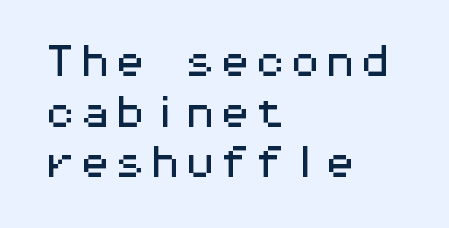
{"serif": "no", "italic": "no", "width": "wide", "stroke_contrast": "medium", "x_height": "medium", "monospaced": "yes", "underline": "no", "align": "left", "line_spacing": "normal", "line_spacing_ratio": 1.45, "letter_spacing": "normal", "letter_spacing_em": 0.0, "glyph_px": 35}
